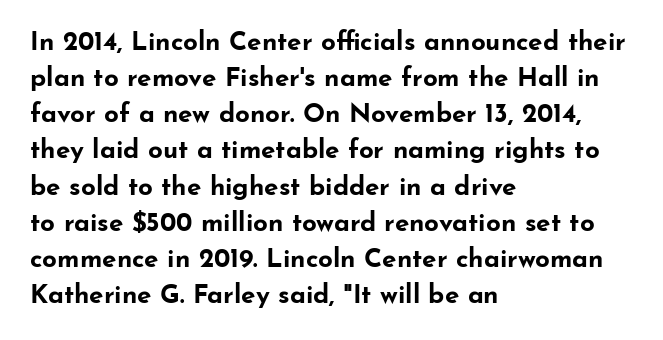
{"italic": "no", "bold": "yes", "underline": "no", "align": "left", "line_spacing": "normal", "line_spacing_ratio": 1.39, "letter_spacing": "normal", "letter_spacing_em": 0.0, "glyph_px": 26}
